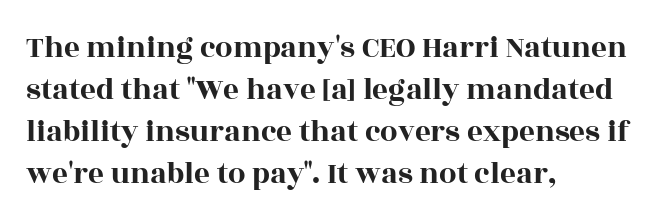
The lines in this sample share a left origin and differ only in where they stop. This sample has the flowing, uneven cadence of proportional lettering. Tracking here is standard; glyphs follow each other at the usual distance. The space directly below the letters is spotless. The characters display serif detailing at their extremities.
